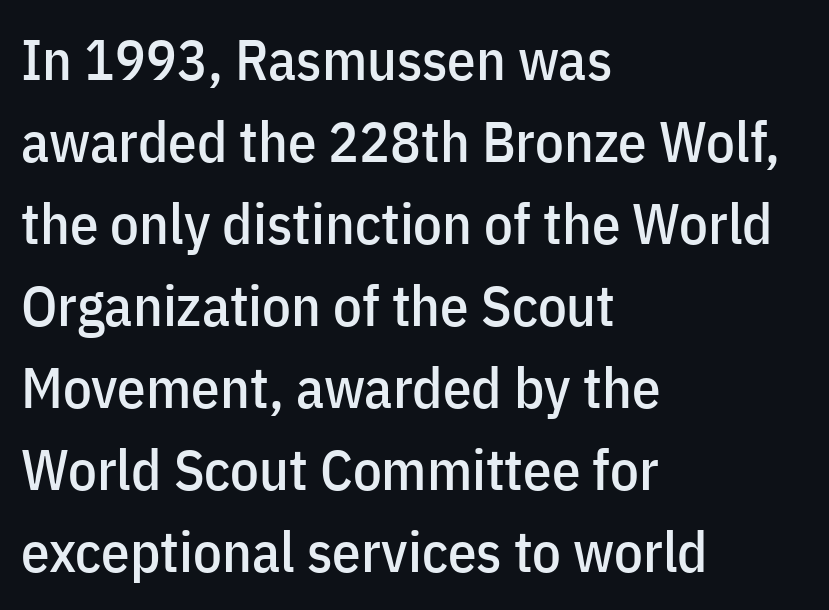
Q: Is the text italic (slanted)? A: No, it is upright.
Q: Is the typeface a serif or a sans-serif typeface? A: Sans-serif.
Q: Is the text underlined? A: No.
Q: How is the paragraph aligned? A: Left-aligned.
Q: Is the spacing between letters normal or unusually wide? A: Normal.
Q: Is the spacing between lines tight, normal or loose? A: Normal.
Q: Width (condensed, normal, or wide)? A: Condensed.
Q: Stroke contrast? A: Low.
Q: x-height? A: Medium.
Q: Monospaced? A: No.
